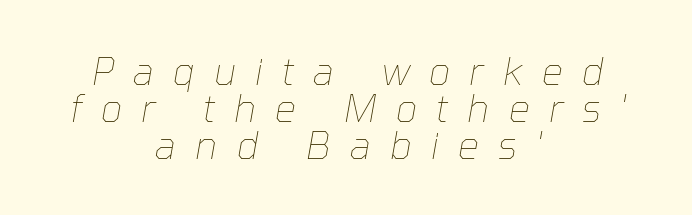
This sample uses an oblique cut, with every glyph tilted off the vertical. A clean baseline with only descenders dipping below it. Proportional: the letters do not fall into vertical columns. Line spacing here is tight.
